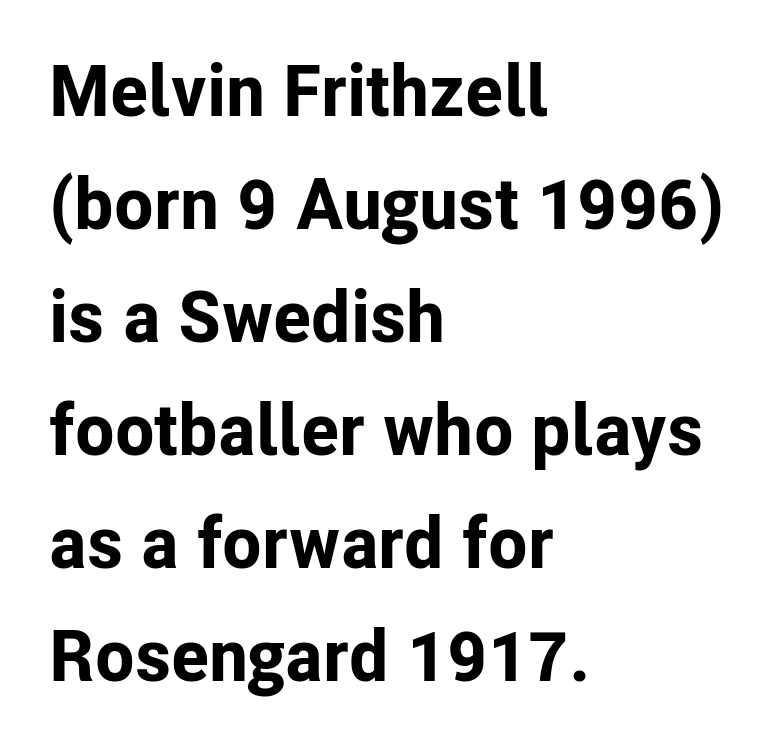
{"serif": "no", "italic": "no", "bold": "yes", "weight": "bold", "width": "normal", "stroke_contrast": "low", "x_height": "medium", "monospaced": "no", "underline": "no", "align": "left", "line_spacing": "normal", "line_spacing_ratio": 1.57, "letter_spacing": "normal", "letter_spacing_em": 0.0, "glyph_px": 72}
